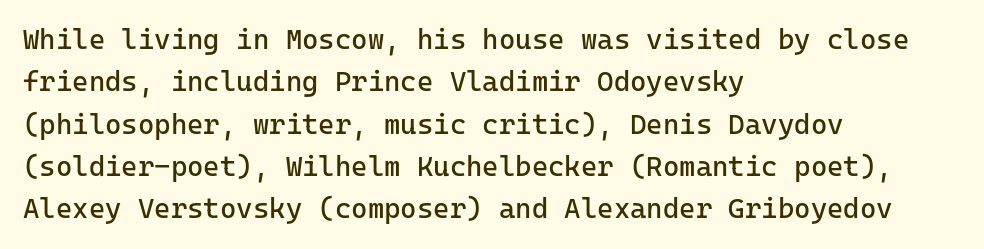
How would I describe the line gaps? Plain and ordinary. Lines of text with bare space underneath. Look at the tracking — it's just the regular setting, nothing added. Stems and bowls with no extra thickness — not bold. The setting favours the left margin, as ordinary paragraphs usually do. Observe the absence of serifs on each vertical stroke in this sample.
